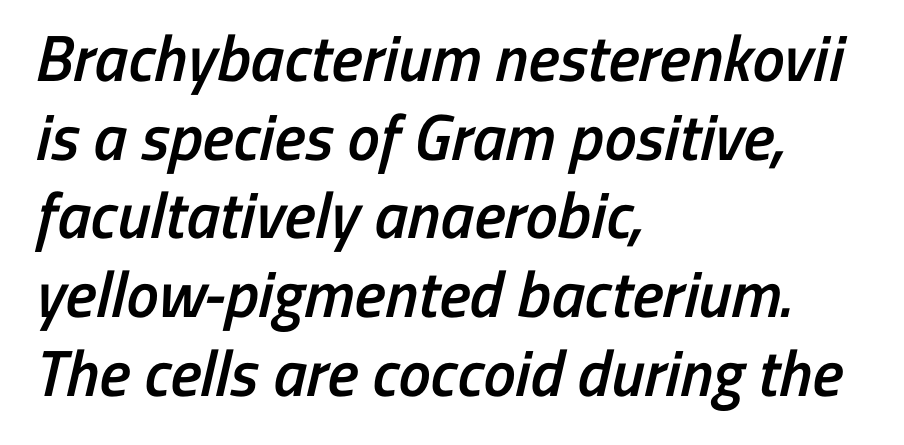
{"serif": "no", "bold": "semi", "weight": "semibold", "width": "condensed", "stroke_contrast": "low", "x_height": "medium", "monospaced": "no", "underline": "no", "align": "left", "line_spacing_ratio": 1.21, "letter_spacing": "normal", "letter_spacing_em": 0.0, "glyph_px": 65}
